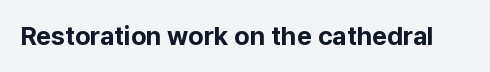
Only glyphs here, with clear space below each row. Rendered with straight, roman letterforms. The glyphs have the mass of a bold cut. Observe the ordinary spacing: letters are neighbours, not strangers.
